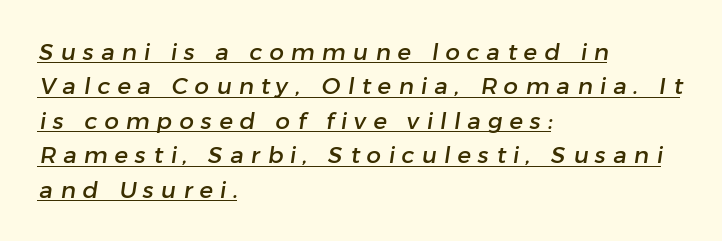
Q: Is the text underlined? A: Yes.
Q: How is the paragraph aligned? A: Left-aligned.
Q: Is the spacing between letters normal or unusually wide? A: Unusually wide.
Q: Is the spacing between lines tight, normal or loose? A: Normal.
